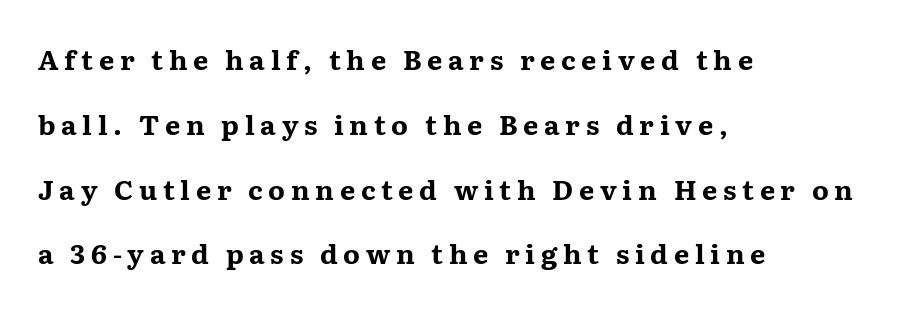
Q: Is the text bold? A: Yes.
Q: Is the text italic (slanted)? A: No, it is upright.
Q: Is the text underlined? A: No.
Q: How is the paragraph aligned? A: Left-aligned.
Q: Is the spacing between letters normal or unusually wide? A: Unusually wide.
Q: Is the spacing between lines tight, normal or loose? A: Loose.
